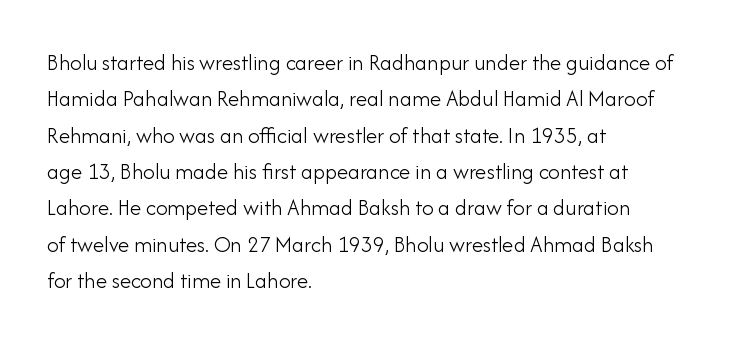
Compared with typical paragraphs, the rows here are spaced about the same. The letterforms sit at book weight or below. Ascenders rise straight up at ninety degrees. The lines are quadded left. Check the space under the baseline: it is left empty. Tracking value appears to be zero — textbook default spacing.
